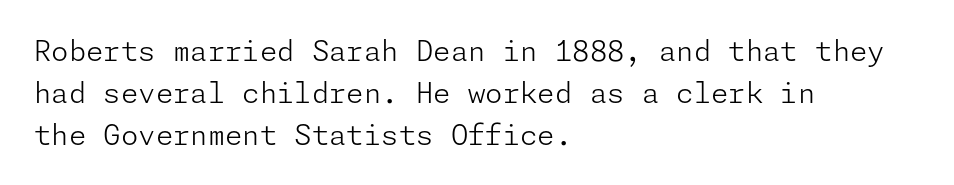
The image shows 28 px light sans-serif type, upright; set left-aligned, normal line spacing (1.5x), normal letter spacing, not underlined; low stroke contrast and a medium x-height.
